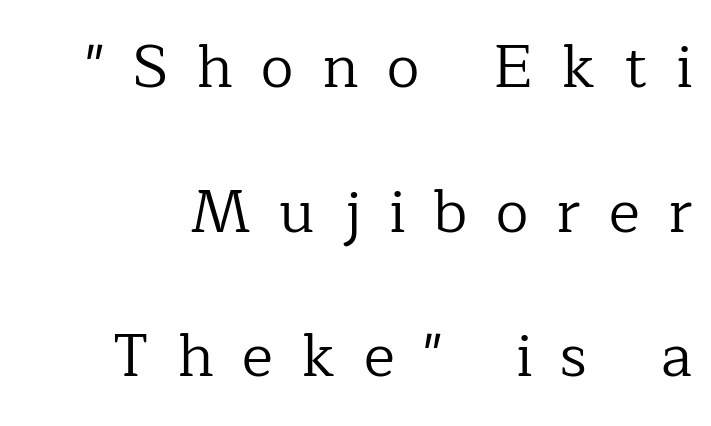
{"serif": "yes", "italic": "no", "bold": "no", "weight": "regular", "width": "normal", "stroke_contrast": "low", "x_height": "medium", "monospaced": "no", "underline": "no", "line_spacing": "loose", "line_spacing_ratio": 2.45, "letter_spacing": "wide", "letter_spacing_em": 0.48, "glyph_px": 59}
